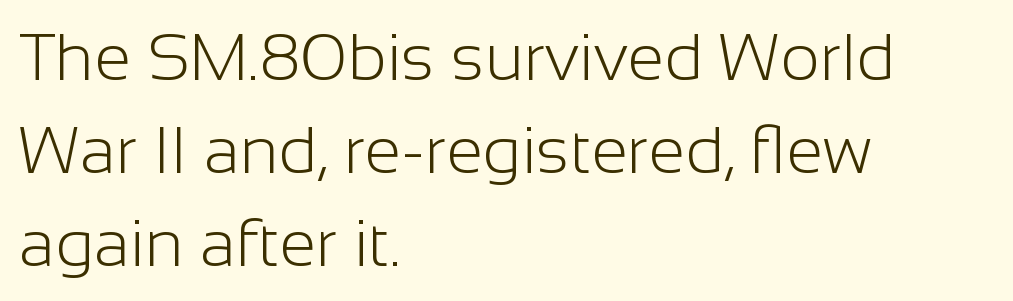
The font family rendered here belongs to the sans-serif group. The letterforms sit at book weight or below. Rendered with straight, roman letterforms. The words here are not underlined.
